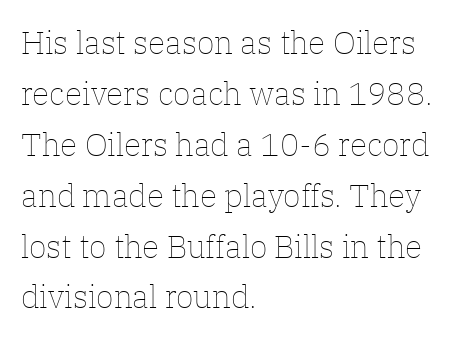
The image shows 32 px thin type, upright; set left-aligned, normal line spacing (1.59x), normal letter spacing, not underlined; low stroke contrast and a medium x-height.
